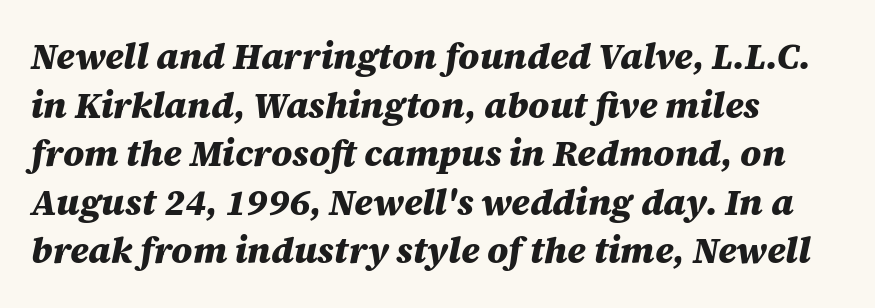
Q: Is the text bold? A: Yes.
Q: Is the text italic (slanted)? A: Yes, it leans right by about 12 degrees.
Q: Is the text underlined? A: No.
Q: How is the paragraph aligned? A: Left-aligned.
Q: Is the spacing between letters normal or unusually wide? A: Normal.
Q: Is the spacing between lines tight, normal or loose? A: Normal.
Q: Width (condensed, normal, or wide)? A: Normal.
Q: Stroke contrast? A: Medium.
Q: x-height? A: Large.
Q: Monospaced? A: No.
